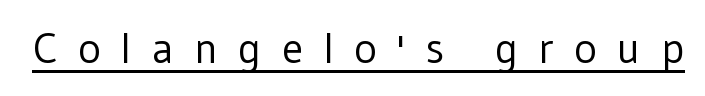
Observe the absence of serifs on each vertical stroke in this sample. These lines are rendered in a variable-pitch font. Characters follow at a spacing far wider than the type designer built in. This is roman type, the default non-slanted kind. The weight tops out at a normal text grade. The face used here appears with an underline applied.
